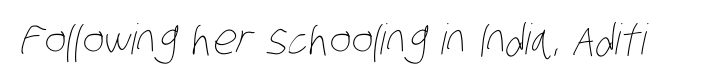
The image shows 42 px thin, condensed type; set normal letter spacing, not underlined; low stroke contrast and a large x-height.
